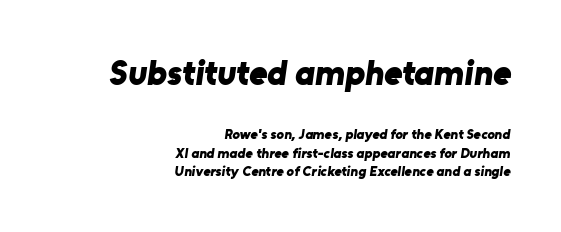
Q: Is the text bold? A: Yes.
Q: Is the typeface a serif or a sans-serif typeface? A: Sans-serif.
Q: Is the text underlined? A: No.
Q: How is the paragraph aligned? A: Right-aligned.
Q: Is the spacing between letters normal or unusually wide? A: Normal.
Q: Is the spacing between lines tight, normal or loose? A: Normal.
Q: Which block of text is set in a larger size, the first (top) or the second (bottom)? A: The first (top) one.
Q: Width (condensed, normal, or wide)? A: Normal.
Q: Stroke contrast? A: Low.
Q: x-height? A: Medium.
Q: Monospaced? A: No.
